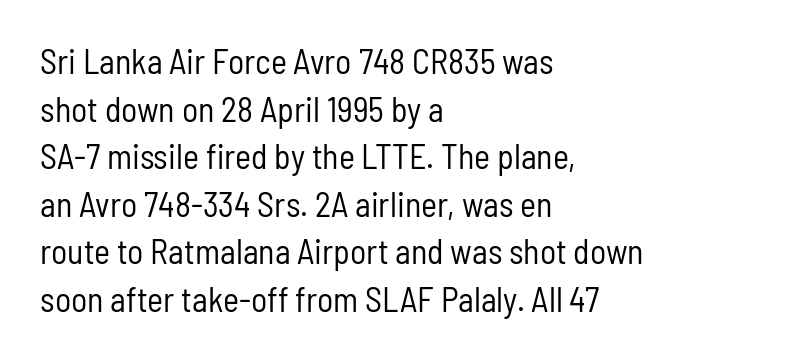
The cut favours lightness, reaching ordinary text weight at its darkest. The typography opts for an upright posture over an oblique one. Compared with typical body copy, the letter spacing here is the same. This rendering employs a face without finishing strokes, i.e., a sans-serif. The letters advance in unequal steps, a hallmark of proportional type.
